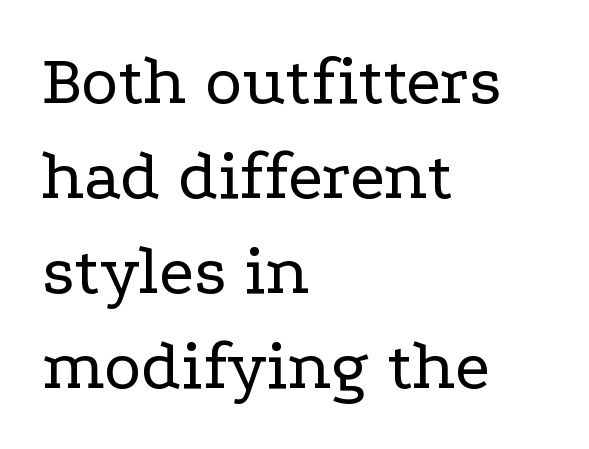
Observe the ordinary spacing: letters are neighbours, not strangers. The glyphs in this specimen are seriffed. It's the straight-up-and-down kind of type. Bold? No — there's no thickening of the strokes. Summary of vertical rhythm: regular, with standard interline spacing.
